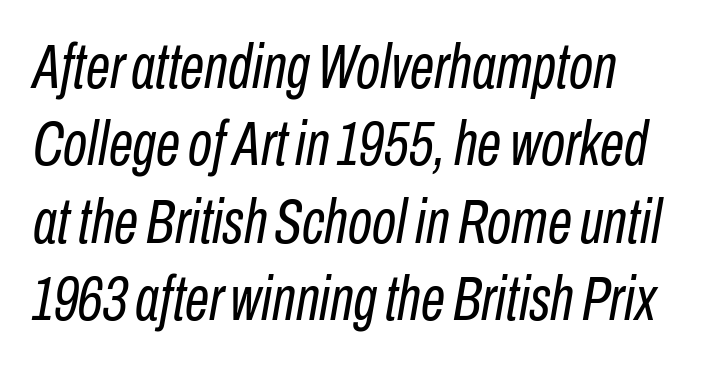
Q: Is the text bold? A: No.
Q: Is the text italic (slanted)? A: Yes, it leans right by about 10 degrees.
Q: Is the text underlined? A: No.
Q: Is the spacing between letters normal or unusually wide? A: Normal.
Q: Is the spacing between lines tight, normal or loose? A: Normal.
Q: Width (condensed, normal, or wide)? A: Condensed.
Q: Stroke contrast? A: Low.
Q: x-height? A: Medium.
Q: Monospaced? A: No.
